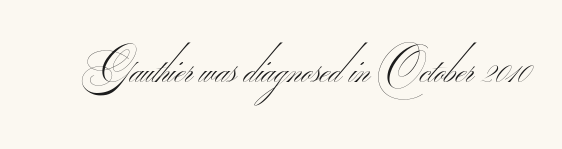
Is the letter spacing exaggerated? No — it looks like the ordinary default. Nope, no serifs anywhere on these letters. Is this a heavy cut? Hardly; it is regular or lighter. Varying glyph widths throughout — classic text-font behaviour.
